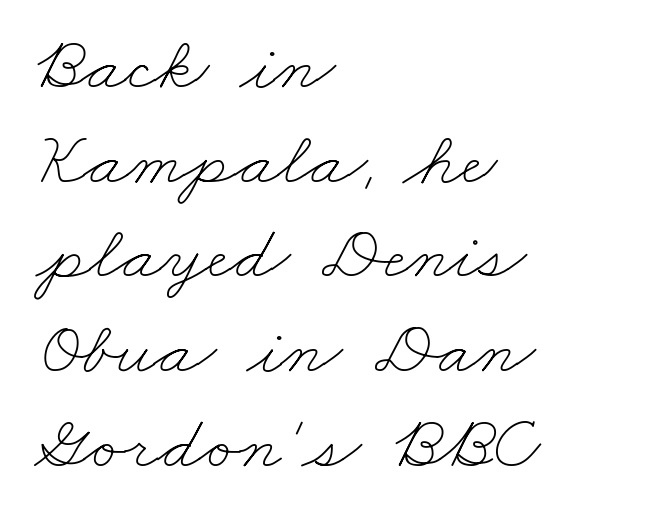
{"bold": "no", "weight": "thin", "width": "wide", "stroke_contrast": "low", "x_height": "small", "monospaced": "no", "underline": "no", "align": "left", "line_spacing_ratio": 1.23, "letter_spacing": "normal", "letter_spacing_em": 0.0, "glyph_px": 77}
